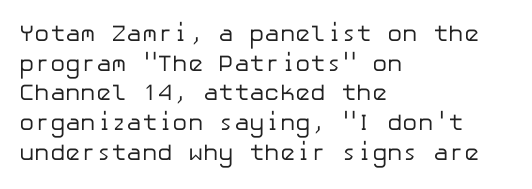
{"italic": "no", "bold": "no", "underline": "no", "align": "left", "line_spacing": "normal", "line_spacing_ratio": 1.29, "letter_spacing": "normal", "letter_spacing_em": 0.0, "glyph_px": 23}
